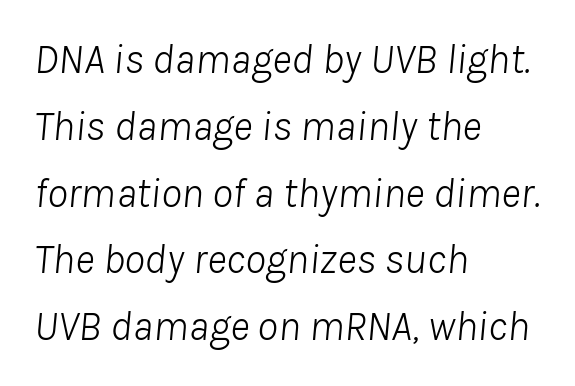
Stroke thickness stays within the range of a standard reading face or lighter. Spacing verdict: proportional, widths tailored to each character. This sample uses plain, unmodified letter spacing. Check the space under the baseline: it is left empty. Every row of glyphs begins at an identical x-position on the left.
